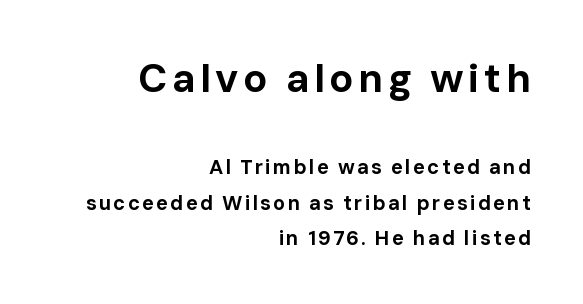
Q: Is the text bold? A: Yes.
Q: Is the text italic (slanted)? A: No, it is upright.
Q: Is the typeface a serif or a sans-serif typeface? A: Sans-serif.
Q: Is the text underlined? A: No.
Q: How is the paragraph aligned? A: Right-aligned.
Q: Which block of text is set in a larger size, the first (top) or the second (bottom)? A: The first (top) one.
Q: Width (condensed, normal, or wide)? A: Normal.
Q: Stroke contrast? A: Low.
Q: x-height? A: Medium.
Q: Monospaced? A: No.
